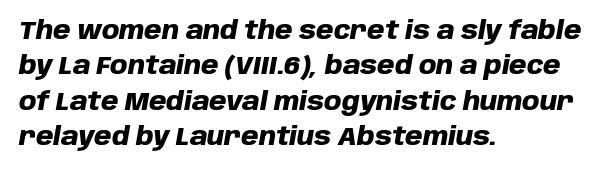
The image shows 25 px bold type, italic (leaning right); set left-aligned, normal line spacing (1.42x), normal letter spacing, not underlined.
